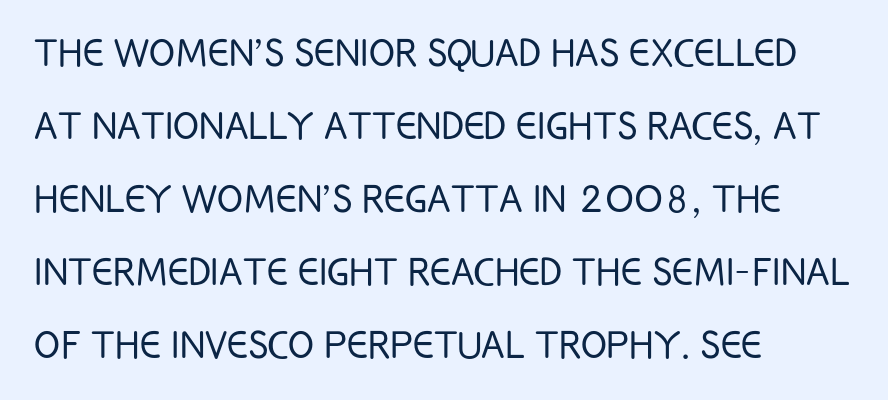
The image shows 48 px light, condensed sans-serif type, upright; set left-aligned, normal line spacing (1.52x), normal letter spacing, not underlined; low stroke contrast and a large x-height.
